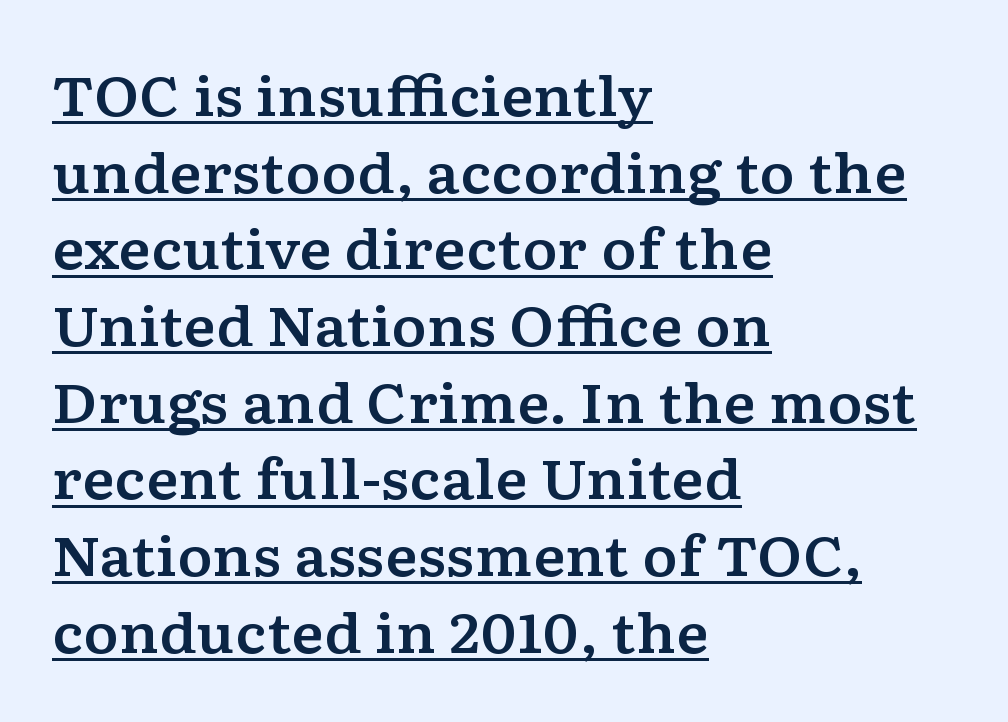
Q: Is the text italic (slanted)? A: No, it is upright.
Q: Is the typeface a serif or a sans-serif typeface? A: Serif.
Q: Is the text underlined? A: Yes.
Q: How is the paragraph aligned? A: Left-aligned.
Q: Is the spacing between letters normal or unusually wide? A: Normal.
Q: Is the spacing between lines tight, normal or loose? A: Normal.
Q: Width (condensed, normal, or wide)? A: Wide.
Q: Stroke contrast? A: Low.
Q: x-height? A: Medium.
Q: Monospaced? A: No.
